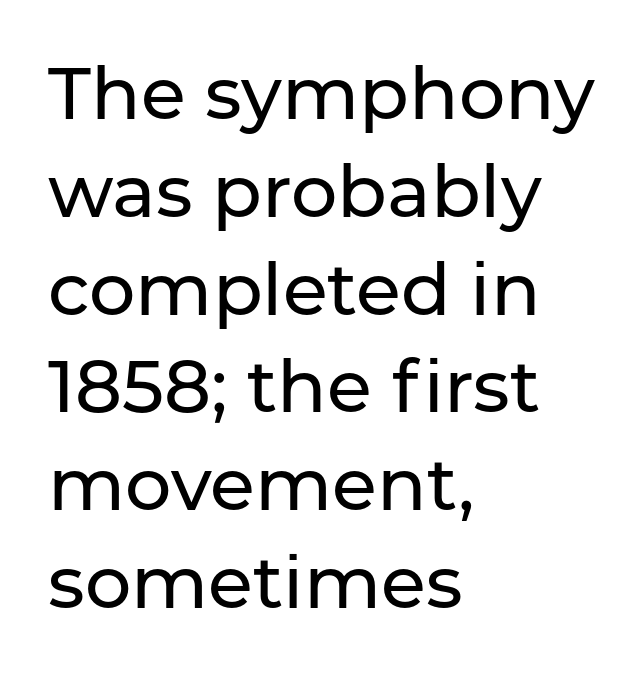
The rendering anchors every line to the left-hand side. Tracking value appears to be zero — textbook default spacing. The strip under each line holds only bare page. Baseline-to-baseline distance is the conventional proportion of letter height.
